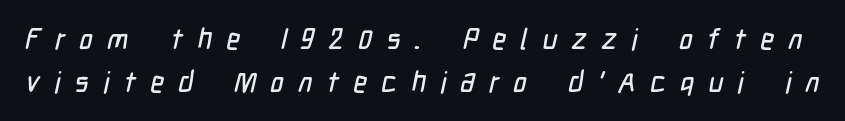
The image shows 29 px condensed sans-serif type; set normal line spacing (1.48x), unusually wide letter spacing (+0.49 em), not underlined; low stroke contrast and a medium x-height.
